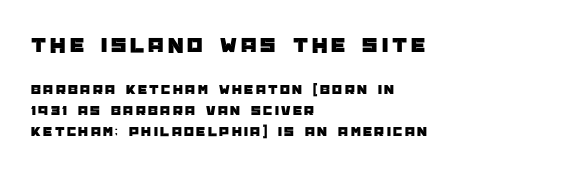
{"italic": "no", "underline": "no", "align": "left", "line_spacing": "normal", "line_spacing_ratio": 1.48, "larger_block": "first", "size_ratio": 1.57, "glyph_px": 22}
